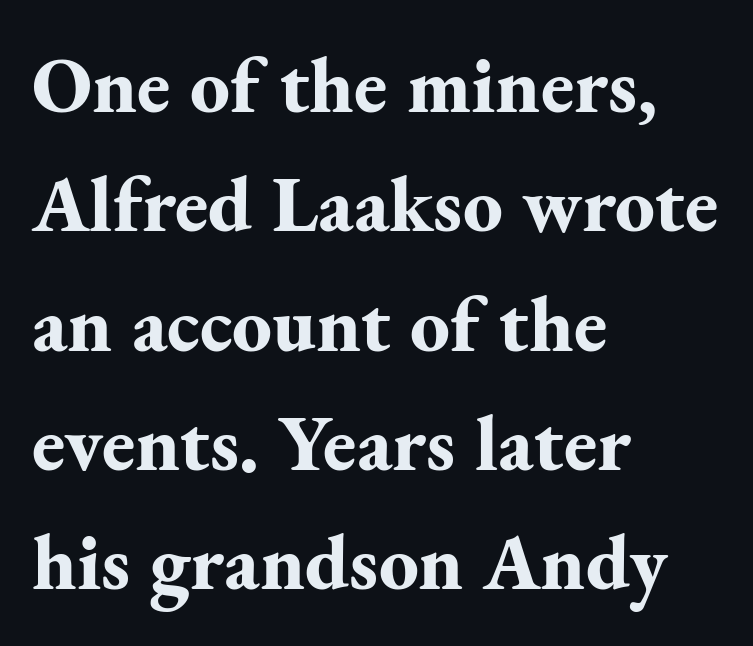
Bare-footed words on every line. When letters stand straight like this, we call the style roman or upright. Honestly, the row spacing looks completely unremarkable. Nothing unusual about the tracking: characters are spaced as the font intends. A student would call this left alignment; a typographer would say flush left, rag right.
